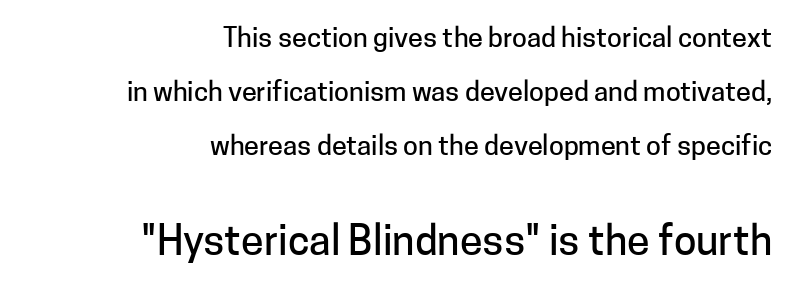
Tracking here is standard; glyphs follow each other at the usual distance. Airy leading. Serifs: no, the terminals of the letterforms are clean. Looks like regular typesetting: each glyph gets only the width it needs.
